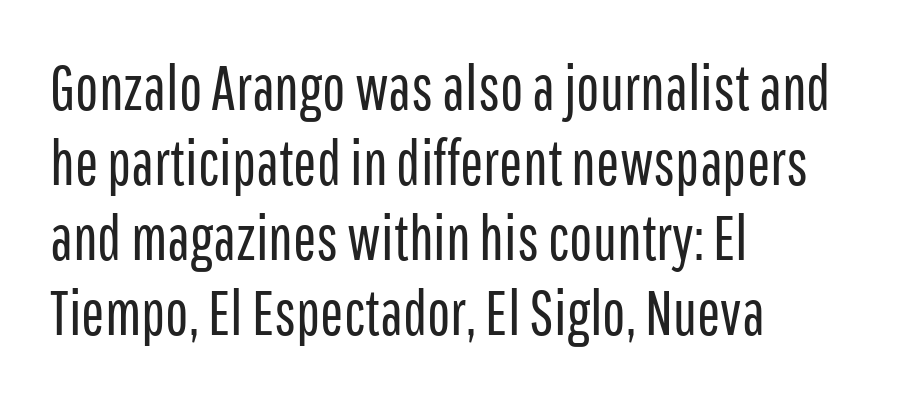
The rendering anchors every line to the left-hand side. You can tell it's not italic because the verticals are truly vertical. Each letter keeps its own natural width here, so spacing adapts to shape. The strip under each line holds only bare page.
